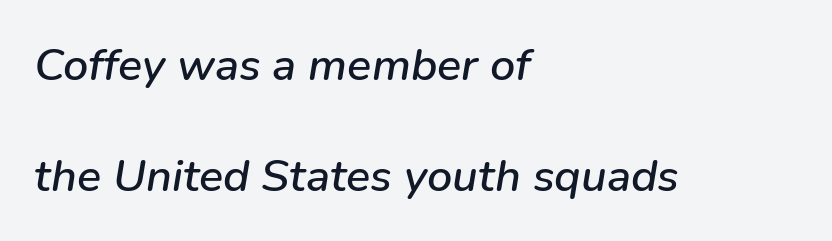
The foot of each line stays bare and open. You can tell it's italic because the verticals aren't actually vertical. The paragraph shown leans on its left margin. Character widths vary here, with narrow letters taking less room than wide ones. The gaps between neighbouring characters are ordinary and unremarkable.
